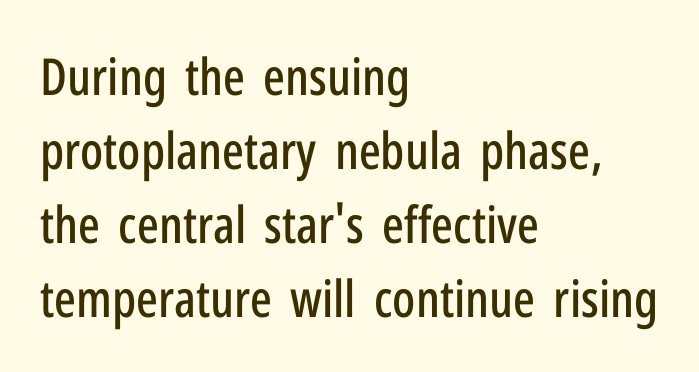
The face used here is proportionally spaced, like ordinary book or web type. Only glyphs here, with clear space below each row. The horizontal fit of the characters is conventional and even. Does the type have serifs? No, each stem ends abruptly. These lines were composed using upright roman letters. The lines in this sample share a left origin and differ only in where they stop.
